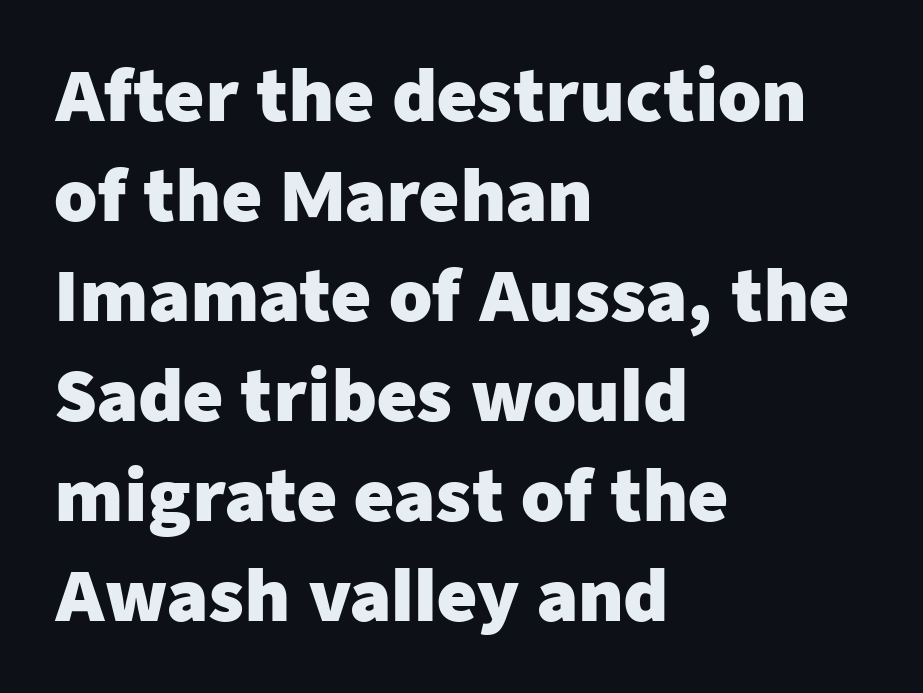
Honestly, the letter spacing is just normal — you wouldn't notice it. Descenders hang freely into open space. The glyphs in this specimen are sans serif. Reading down the block, your eye returns to a fixed left position each line. The lettering stays uniformly vertical, giving the passage a roman look. How heavy is the stroke? Heavy — this is a bold.
